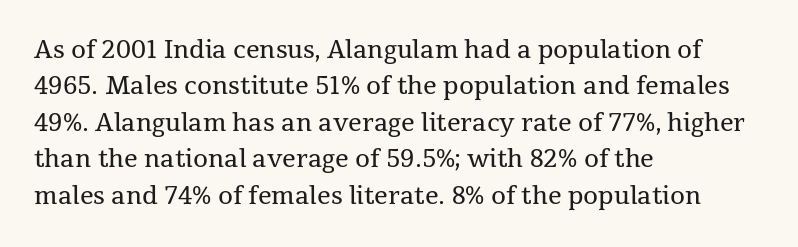
The foot of each line stays bare and open. These lines stack with their left ends in a neat column. Italic: no, the glyphs are upright roman. These lines sit exactly where default settings would place them.
